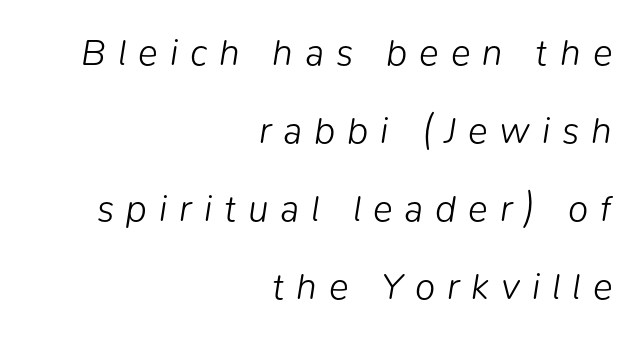
The image shows 37 px light type, italic (leaning right); set right-aligned, loose line spacing (2.11x), unusually wide letter spacing (+0.32 em), not underlined; low stroke contrast and a medium x-height.
